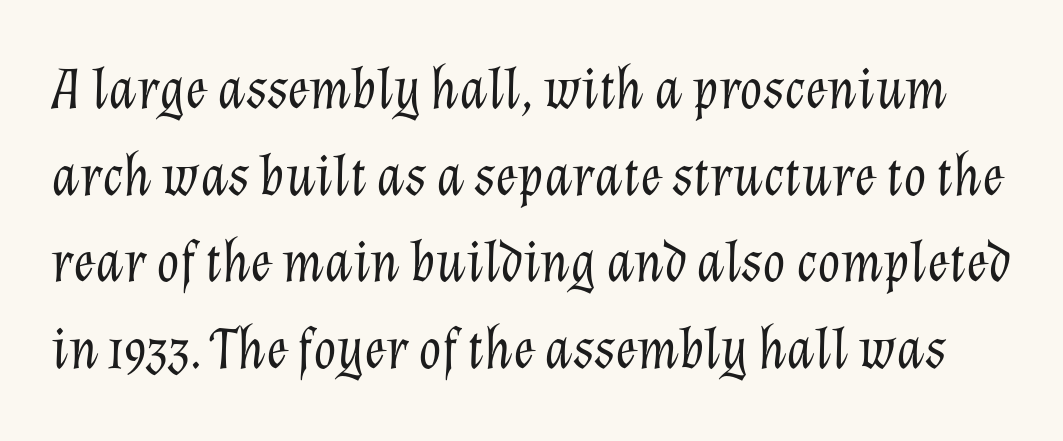
Q: Is the text bold? A: No.
Q: Is the text italic (slanted)? A: Yes, it leans right by about 12 degrees.
Q: Is the text underlined? A: No.
Q: Is the spacing between letters normal or unusually wide? A: Normal.
Q: Is the spacing between lines tight, normal or loose? A: Normal.
Q: Width (condensed, normal, or wide)? A: Normal.
Q: Stroke contrast? A: Low.
Q: x-height? A: Medium.
Q: Monospaced? A: No.
